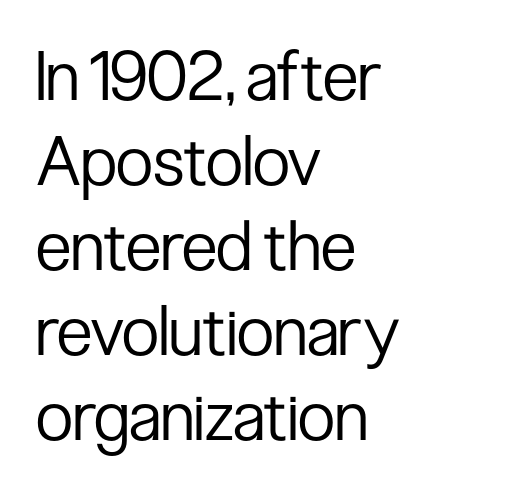
The image shows 68 px regular-weight, condensed sans-serif type, upright; set left-aligned, normal line spacing (1.25x), normal letter spacing, not underlined; low stroke contrast and a medium x-height.
